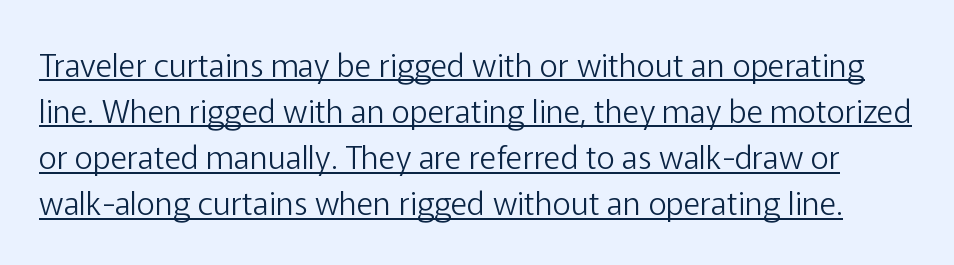
Q: Is the text bold? A: No.
Q: Is the text italic (slanted)? A: No, it is upright.
Q: Is the typeface a serif or a sans-serif typeface? A: Sans-serif.
Q: Is the text underlined? A: Yes.
Q: Is the spacing between letters normal or unusually wide? A: Normal.
Q: Is the spacing between lines tight, normal or loose? A: Normal.
Q: Width (condensed, normal, or wide)? A: Normal.
Q: Stroke contrast? A: Low.
Q: x-height? A: Medium.
Q: Monospaced? A: No.
